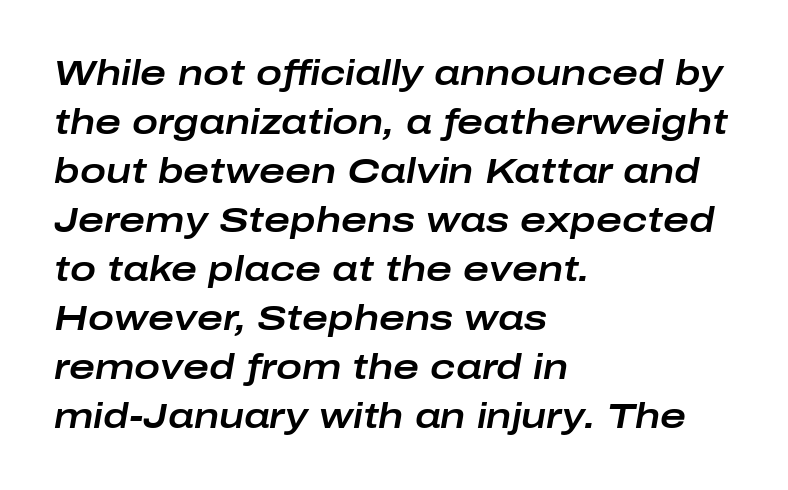
Is this a fixed-width face? No — the glyphs have proportional, varying widths. The line texture is even and compact thanks to regular tracking. Honestly, the row spacing looks completely unremarkable. The glyphs are unaccompanied by any horizontal stroke below them. The text block is weighted toward the left margin, trailing off unevenly rightward. The typography opts for an oblique posture over an upright one.
